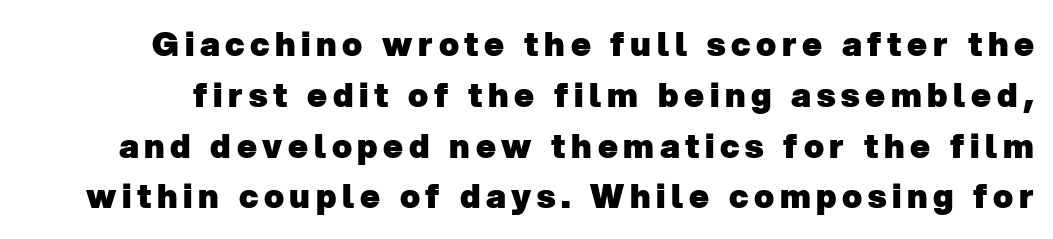
The image shows 33 px heavy sans-serif type; set normal line spacing (1.54x), not underlined; low stroke contrast and a medium x-height.
